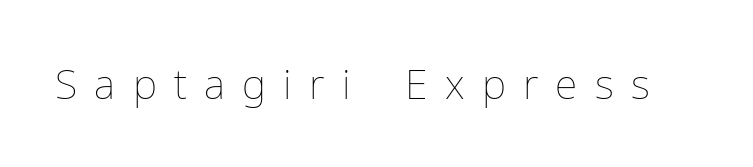
Q: Is the text bold? A: No.
Q: Is the text italic (slanted)? A: No, it is upright.
Q: Is the text underlined? A: No.
Q: Is the spacing between letters normal or unusually wide? A: Unusually wide.
Q: Width (condensed, normal, or wide)? A: Normal.
Q: Stroke contrast? A: Low.
Q: x-height? A: Medium.
Q: Monospaced? A: No.
